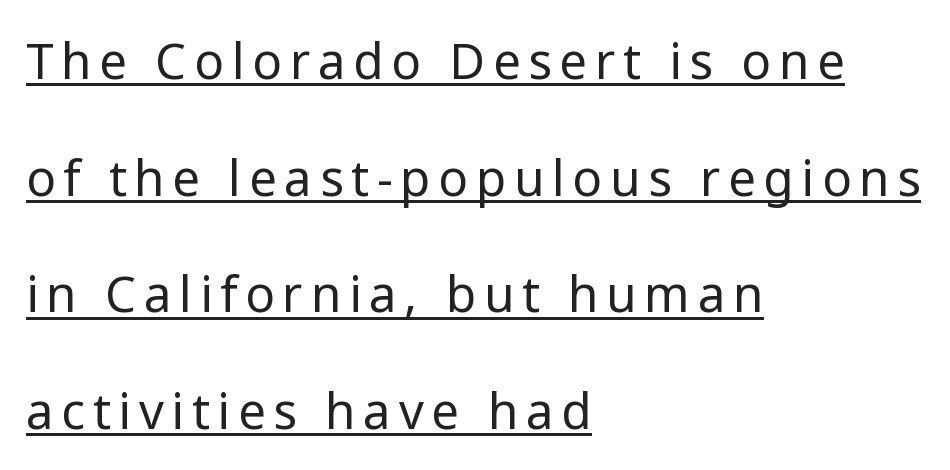
{"serif": "no", "italic": "no", "bold": "no", "weight": "regular", "width": "normal", "stroke_contrast": "low", "x_height": "medium", "monospaced": "no", "underline": "yes", "align": "left", "line_spacing": "loose", "line_spacing_ratio": 2.38, "glyph_px": 49}
